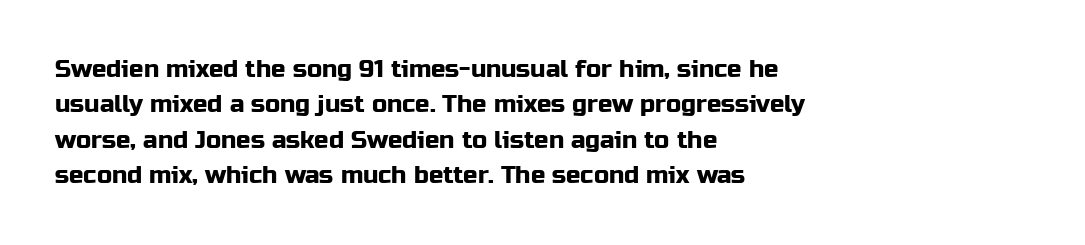
{"italic": "no", "underline": "no", "align": "left", "line_spacing": "normal", "line_spacing_ratio": 1.47, "letter_spacing": "normal", "letter_spacing_em": 0.0, "glyph_px": 24}
